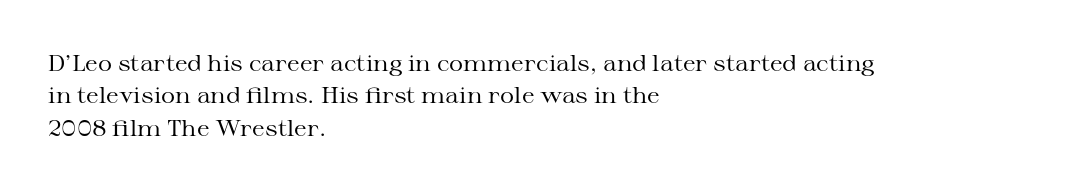
{"italic": "no", "bold": "no", "underline": "no", "align": "left", "line_spacing": "normal", "line_spacing_ratio": 1.47, "letter_spacing": "normal", "letter_spacing_em": 0.0, "glyph_px": 22}
